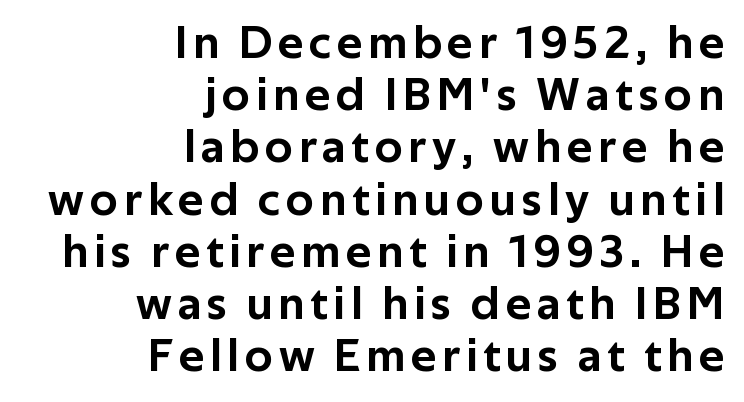
The foot of each line stays bare and open. Is this a sans? Yes — the strokes have no serifs. Character widths vary here, with narrow letters taking less room than wide ones. Horizontal alignment here is rightward, an uncommon choice for prose.
